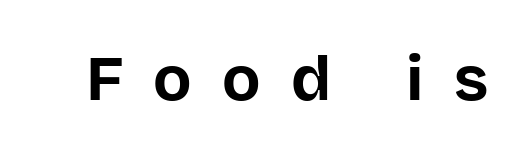
Q: Is the text bold? A: Yes.
Q: Is the text italic (slanted)? A: No, it is upright.
Q: Is the typeface a serif or a sans-serif typeface? A: Sans-serif.
Q: Is the text underlined? A: No.
Q: Is the spacing between letters normal or unusually wide? A: Unusually wide.
Q: Width (condensed, normal, or wide)? A: Normal.
Q: Stroke contrast? A: Low.
Q: x-height? A: Large.
Q: Monospaced? A: No.
